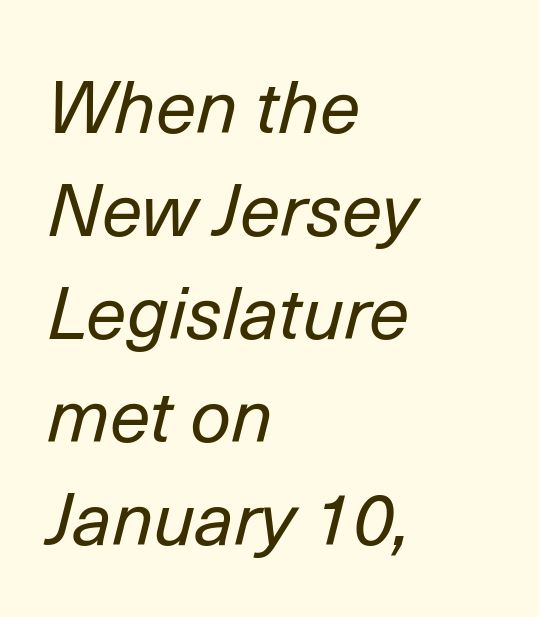
Q: Is the text bold? A: No.
Q: Is the text italic (slanted)? A: Yes, it leans right by about 14 degrees.
Q: Is the text underlined? A: No.
Q: How is the paragraph aligned? A: Left-aligned.
Q: Is the spacing between letters normal or unusually wide? A: Normal.
Q: Is the spacing between lines tight, normal or loose? A: Normal.
Q: Width (condensed, normal, or wide)? A: Normal.
Q: Stroke contrast? A: Low.
Q: x-height? A: Medium.
Q: Monospaced? A: No.
